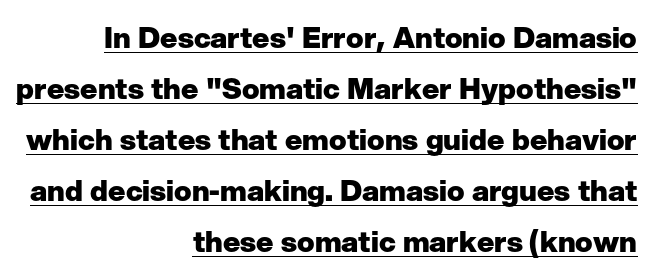
Q: Is the text bold? A: Yes.
Q: Is the text italic (slanted)? A: No, it is upright.
Q: Is the typeface a serif or a sans-serif typeface? A: Sans-serif.
Q: Is the text underlined? A: Yes.
Q: How is the paragraph aligned? A: Right-aligned.
Q: Is the spacing between letters normal or unusually wide? A: Normal.
Q: Width (condensed, normal, or wide)? A: Normal.
Q: Stroke contrast? A: Low.
Q: x-height? A: Medium.
Q: Monospaced? A: No.
